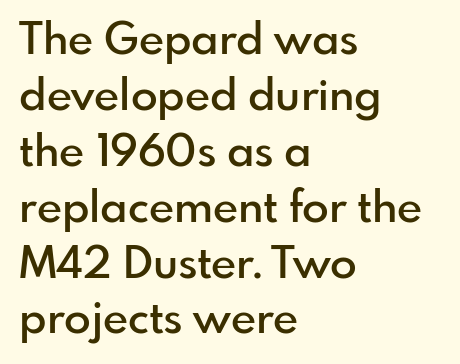
Q: Is the text bold? A: Semi-bold.
Q: Is the text italic (slanted)? A: No, it is upright.
Q: Is the typeface a serif or a sans-serif typeface? A: Sans-serif.
Q: Is the text underlined? A: No.
Q: How is the paragraph aligned? A: Left-aligned.
Q: Is the spacing between letters normal or unusually wide? A: Normal.
Q: Is the spacing between lines tight, normal or loose? A: Normal.
Q: Width (condensed, normal, or wide)? A: Normal.
Q: Stroke contrast? A: Low.
Q: x-height? A: Small.
Q: Monospaced? A: No.
